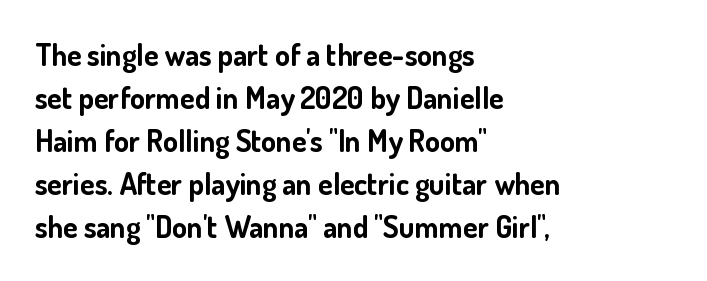
Q: Is the text bold? A: Yes.
Q: Is the text italic (slanted)? A: No, it is upright.
Q: Is the typeface a serif or a sans-serif typeface? A: Sans-serif.
Q: Is the text underlined? A: No.
Q: How is the paragraph aligned? A: Left-aligned.
Q: Is the spacing between letters normal or unusually wide? A: Normal.
Q: Is the spacing between lines tight, normal or loose? A: Normal.
Q: Width (condensed, normal, or wide)? A: Normal.
Q: Stroke contrast? A: Low.
Q: x-height? A: Small.
Q: Monospaced? A: No.
